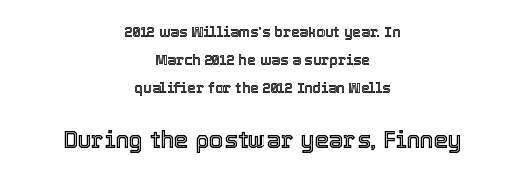
{"italic": "no", "underline": "no", "align": "center", "line_spacing": "loose", "line_spacing_ratio": 2.01, "letter_spacing": "normal", "letter_spacing_em": 0.0, "larger_block": "second", "size_ratio": 1.64, "glyph_px": 23}
